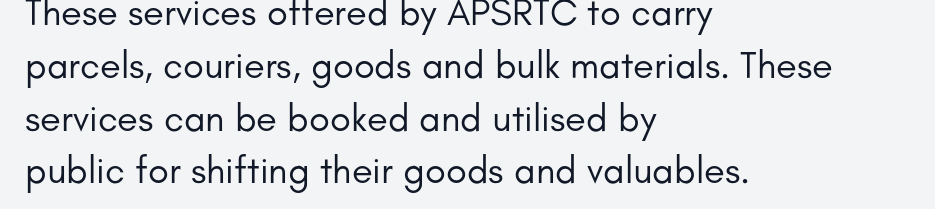
The image shows 38 px regular-weight sans-serif type, upright; set left-aligned, normal line spacing (1.39x), normal letter spacing, not underlined; low stroke contrast and a small x-height.
